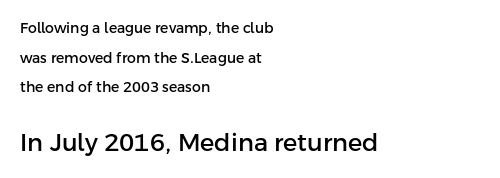
Which of the two is more prominent by size? The second, at the bottom. What's the leading like? Stretched, with rows far apart. Glyph-to-glyph distance matches everyday printed text. Words float on clear page, feet unadorned.
